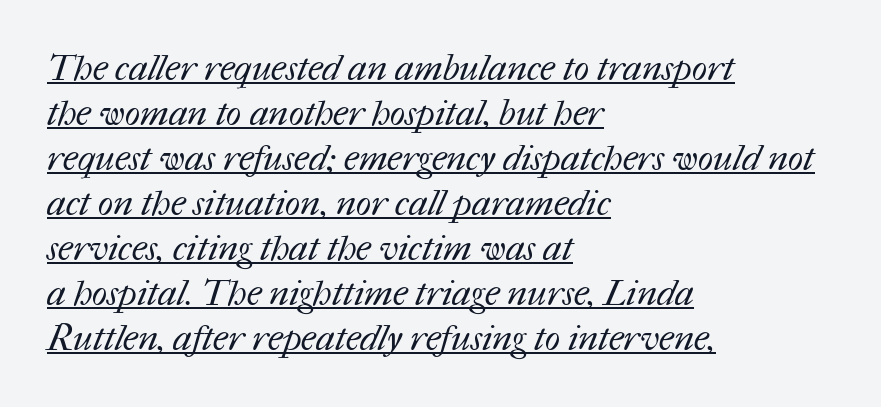
The image shows 36 px regular-weight type; set left-aligned, normal line spacing (1.25x), normal letter spacing, underlined; medium stroke contrast and a medium x-height.
